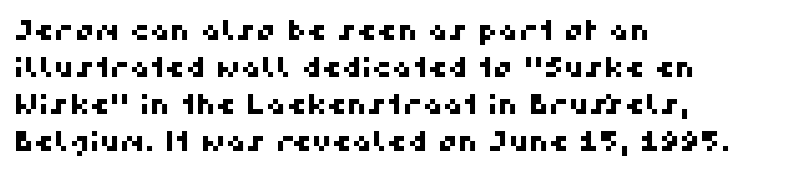
The image shows 28 px sans-serif type; set left-aligned, normal line spacing (1.32x), normal letter spacing, not underlined; high stroke contrast and a medium x-height.
